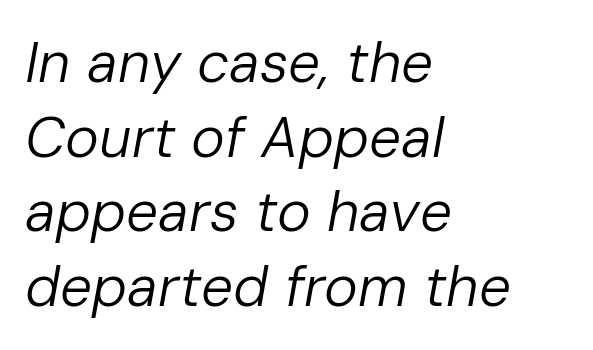
The image shows 57 px regular-weight type, italic (leaning right); set left-aligned, normal line spacing (1.31x), normal letter spacing, not underlined; low stroke contrast and a medium x-height.
